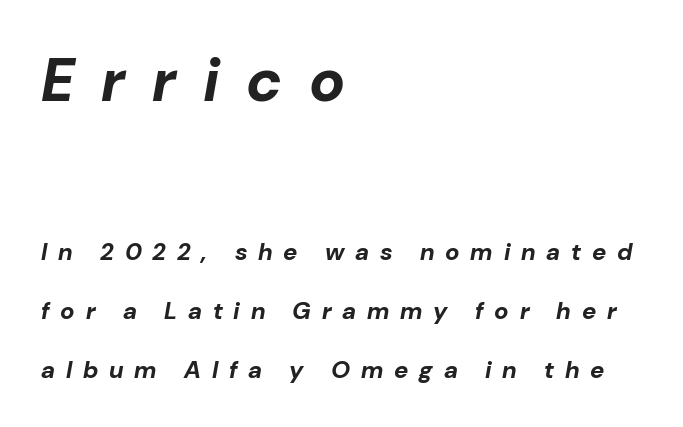
Q: Is the text bold? A: Yes.
Q: Is the text italic (slanted)? A: Yes, it leans right by about 10 degrees.
Q: Is the text underlined? A: No.
Q: How is the paragraph aligned? A: Left-aligned.
Q: Is the spacing between letters normal or unusually wide? A: Unusually wide.
Q: Is the spacing between lines tight, normal or loose? A: Loose.
Q: Which block of text is set in a larger size, the first (top) or the second (bottom)? A: The first (top) one.
Q: Width (condensed, normal, or wide)? A: Normal.
Q: Stroke contrast? A: Low.
Q: x-height? A: Medium.
Q: Monospaced? A: No.
